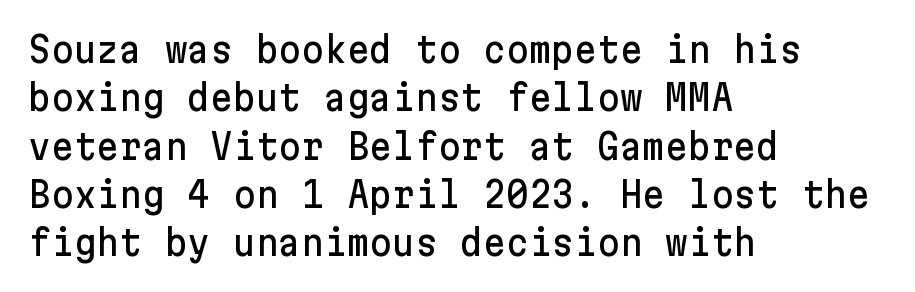
{"serif": "no", "italic": "no", "width": "normal", "stroke_contrast": "low", "x_height": "medium", "underline": "no", "align": "left", "line_spacing": "normal", "line_spacing_ratio": 1.38, "letter_spacing": "normal", "letter_spacing_em": 0.0, "glyph_px": 35}
